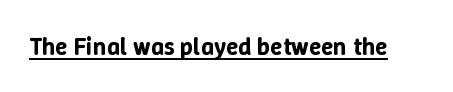
You can tell it's not italic because the verticals are truly vertical. Honestly, the letter spacing is just normal — you wouldn't notice it. Students, observe the line beneath the letters — that is underlining.
